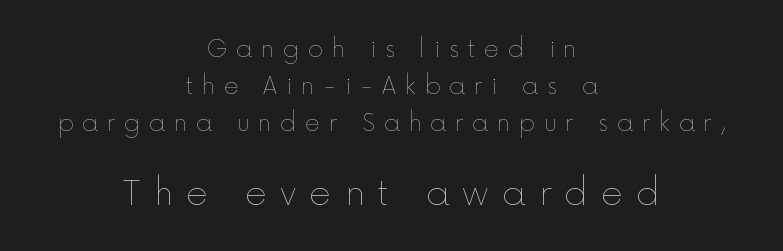
The typography opts for an upright posture over an oblique one. Character widths vary here, with narrow letters taking less room than wide ones. Scale increases going downward across the two blocks. How would I describe the line gaps? Plain and ordinary. Has an underline been added? It has not. Teacher's note: observe the equal gaps on both sides — that is centered alignment.
